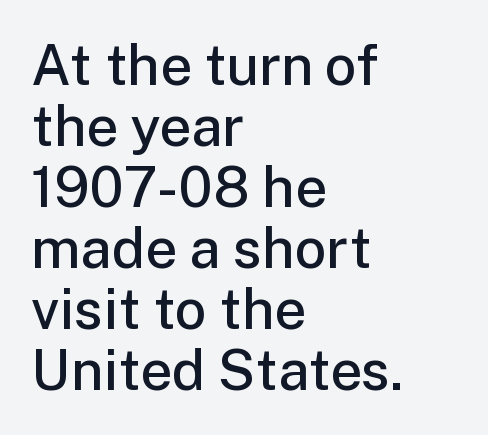
The image shows 56 px semibold sans-serif type, upright; set left-aligned, tight line spacing (1.09x), normal letter spacing, not underlined; low stroke contrast and a medium x-height.
